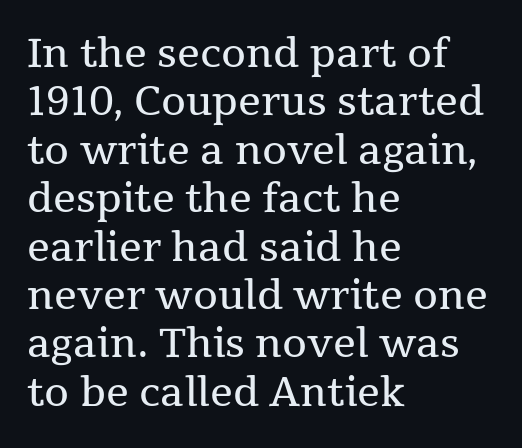
{"serif": "yes", "italic": "no", "bold": "no", "weight": "regular", "width": "normal", "stroke_contrast": "medium", "x_height": "medium", "monospaced": "no", "underline": "no", "align": "left", "line_spacing_ratio": 1.21, "letter_spacing": "normal", "letter_spacing_em": 0.0, "glyph_px": 40}
